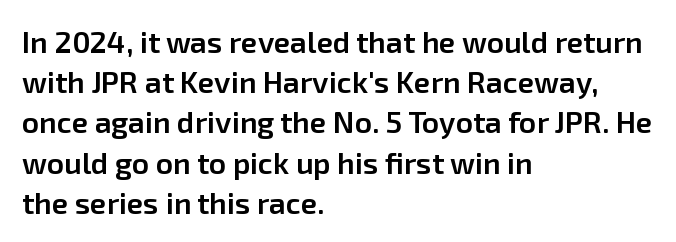
{"serif": "no", "italic": "no", "bold": "semi", "weight": "semibold", "width": "normal", "stroke_contrast": "low", "x_height": "medium", "monospaced": "no", "underline": "no", "align": "left", "line_spacing": "normal", "line_spacing_ratio": 1.34, "letter_spacing": "normal", "letter_spacing_em": 0.0, "glyph_px": 30}
